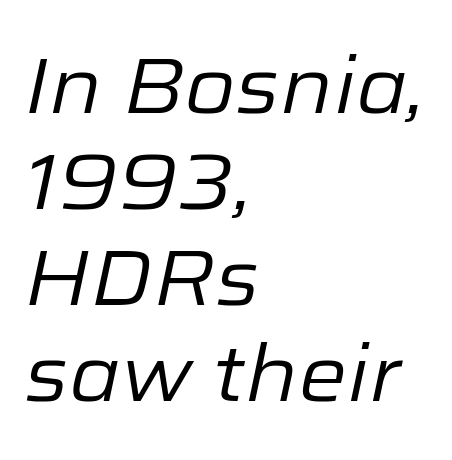
Q: Is the text bold? A: No.
Q: Is the text italic (slanted)? A: Yes, it leans right by about 12 degrees.
Q: Is the text underlined? A: No.
Q: How is the paragraph aligned? A: Left-aligned.
Q: Is the spacing between letters normal or unusually wide? A: Normal.
Q: Width (condensed, normal, or wide)? A: Normal.
Q: Stroke contrast? A: Low.
Q: x-height? A: Medium.
Q: Monospaced? A: No.
